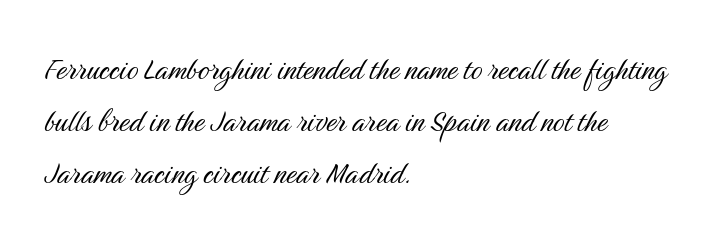
Q: Is the text bold? A: No.
Q: Is the text italic (slanted)? A: Yes.
Q: Is the typeface a serif or a sans-serif typeface? A: Sans-serif.
Q: Is the text underlined? A: No.
Q: How is the paragraph aligned? A: Left-aligned.
Q: Is the spacing between letters normal or unusually wide? A: Normal.
Q: Is the spacing between lines tight, normal or loose? A: Normal.
Q: Width (condensed, normal, or wide)? A: Condensed.
Q: Stroke contrast? A: Medium.
Q: x-height? A: Medium.
Q: Monospaced? A: No.
